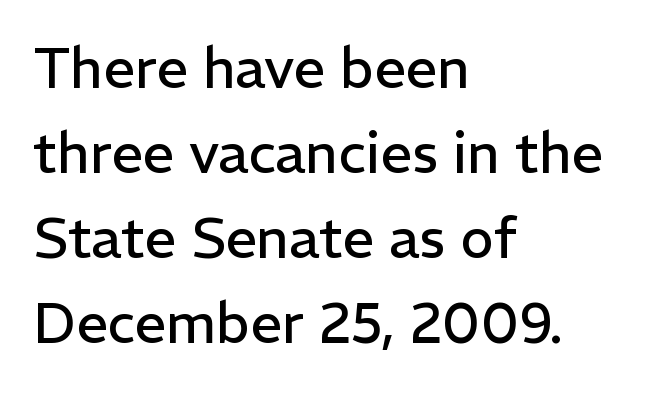
The lines sit at an ordinary, default distance from one another. Nope, not italic — everything's standing straight. Are there feet on the stems? There aren't — it's a sans. Compared with a typical body face, this is equally light or lighter still.
